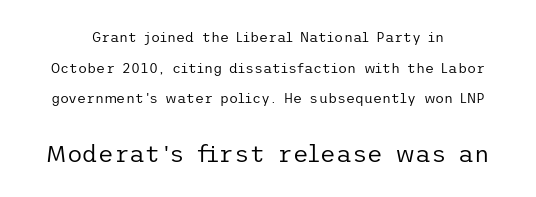
Rule under the text: the space is simply empty. Caption: face not bold, strokes unweighted. A roman cut, with each character standing at attention. The face used here appears at its bigger size in the lower chunk. Words appear dense and cohesive because spacing is normal. Loosely led — the rows are spread out.
